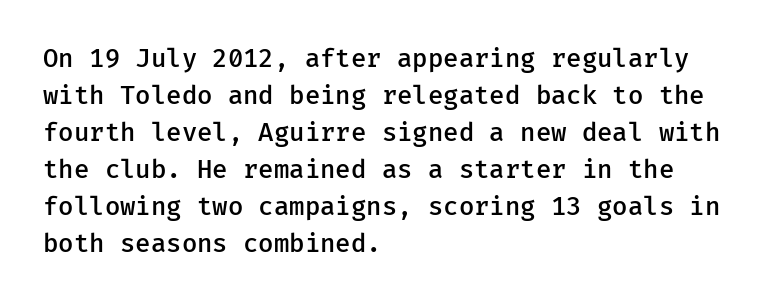
Posture: upright roman. The string is rendered with underlining switched off. Layout note: lines flush left. The line texture is even and compact thanks to regular tracking.
